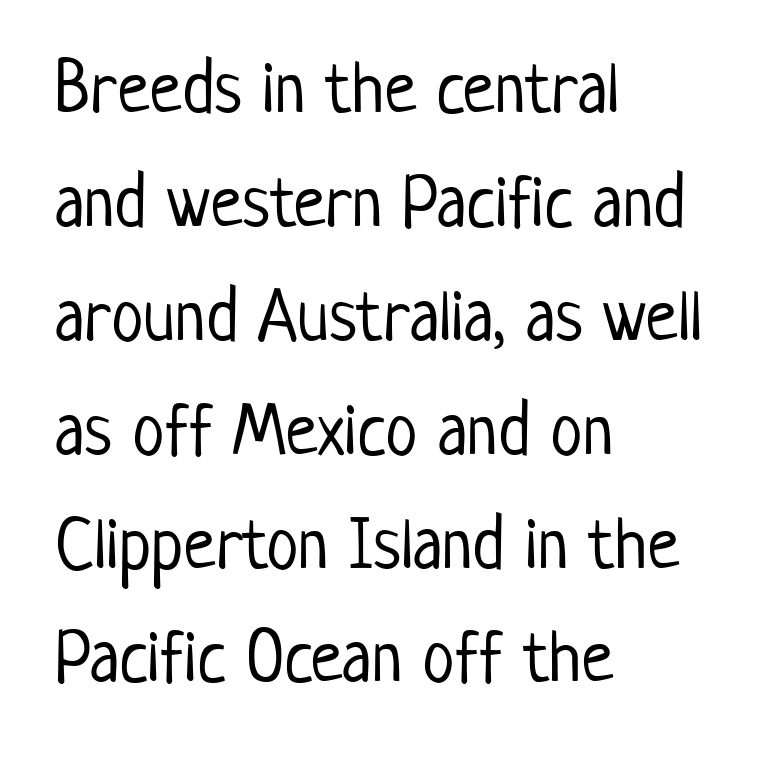
I'd call this a sans setting — the letters go barefoot. The typesetter chose a ragged-right arrangement here. Just letters on the line, the space beneath them empty. Stems and bowls with no extra thickness — not bold.
